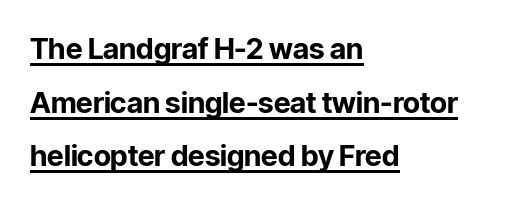
If you drew a ruler down the left edge, every line would touch it. This rendering employs a face without finishing strokes, i.e., a sans-serif. The letterforms sit shoulder to shoulder at normal distance. A typesetter would mark this as roman, not italic. Bold? Absolutely — the strokes are thick and heavy. Note the varied advance widths — an 'i' is clearly narrower than an 'm'.
